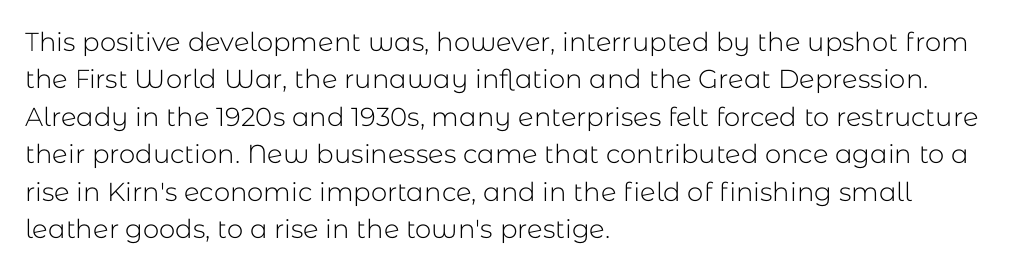
Q: Is the text bold? A: No.
Q: Is the text italic (slanted)? A: No, it is upright.
Q: Is the text underlined? A: No.
Q: How is the paragraph aligned? A: Left-aligned.
Q: Is the spacing between letters normal or unusually wide? A: Normal.
Q: Is the spacing between lines tight, normal or loose? A: Normal.
